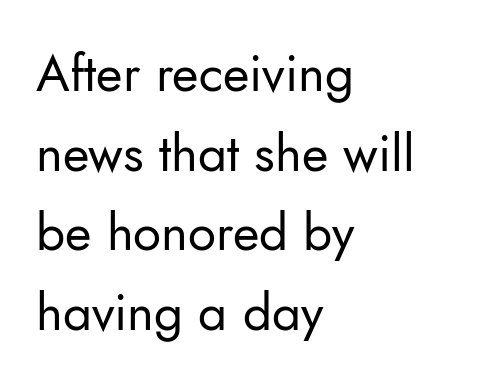
The image shows 51 px regular-weight sans-serif type, upright; set left-aligned, normal line spacing (1.56x), normal letter spacing, not underlined; low stroke contrast and a small x-height.
